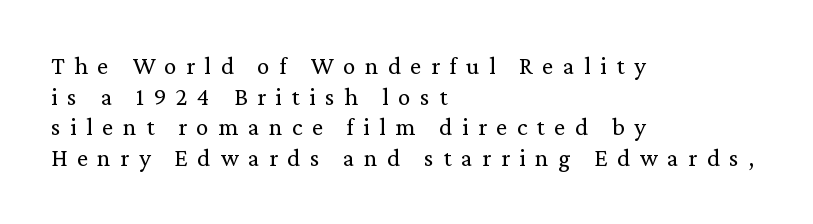
{"italic": "no", "bold": "no", "underline": "no", "align": "left", "line_spacing_ratio": 1.23, "letter_spacing": "wide", "letter_spacing_em": 0.38, "glyph_px": 25}
